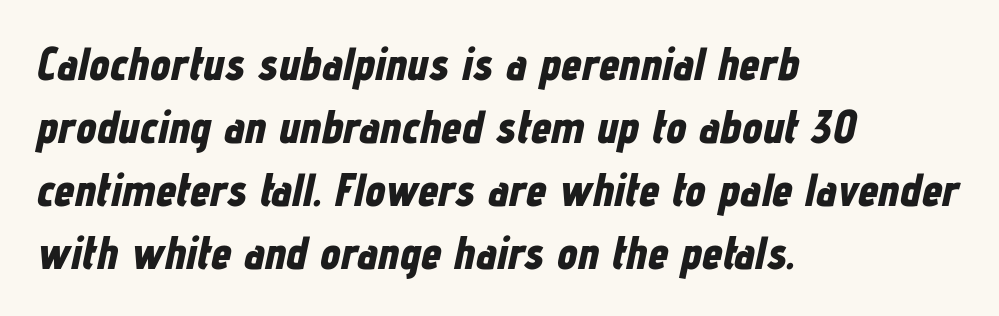
{"italic": "yes", "lean": "right", "slant_degrees": 12, "bold": "yes", "weight": "bold", "width": "condensed", "stroke_contrast": "low", "x_height": "medium", "monospaced": "no", "underline": "no", "align": "left", "line_spacing": "normal", "line_spacing_ratio": 1.37, "letter_spacing": "normal", "letter_spacing_em": 0.0, "glyph_px": 46}
